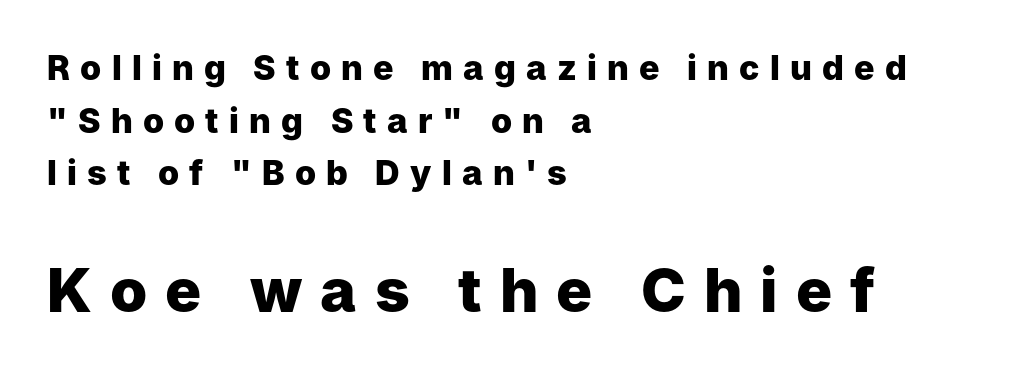
The image shows 60 px heavy sans-serif type, upright; set left-aligned, normal line spacing (1.55x), unusually wide letter spacing (+0.3 em), not underlined; the second (bottom) block is 1.76x larger; low stroke contrast and a medium x-height.
